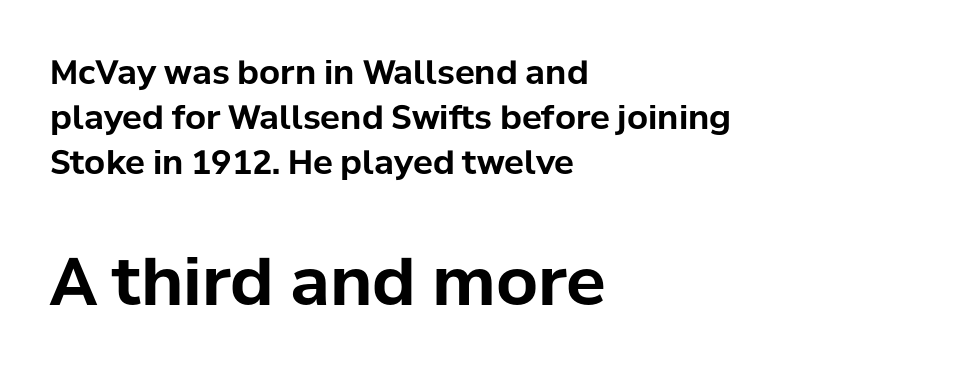
{"serif": "no", "italic": "no", "bold": "yes", "weight": "bold", "width": "normal", "stroke_contrast": "low", "x_height": "medium", "monospaced": "no", "underline": "no", "align": "left", "line_spacing": "normal", "line_spacing_ratio": 1.36, "letter_spacing": "normal", "letter_spacing_em": 0.0, "larger_block": "second", "size_ratio": 2.0, "glyph_px": 66}
